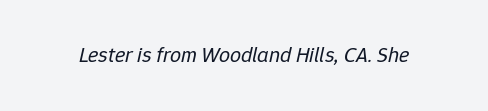
Q: Is the text bold? A: No.
Q: Is the text italic (slanted)? A: Yes, it leans right by about 12 degrees.
Q: Is the text underlined? A: No.
Q: Is the spacing between letters normal or unusually wide? A: Normal.
